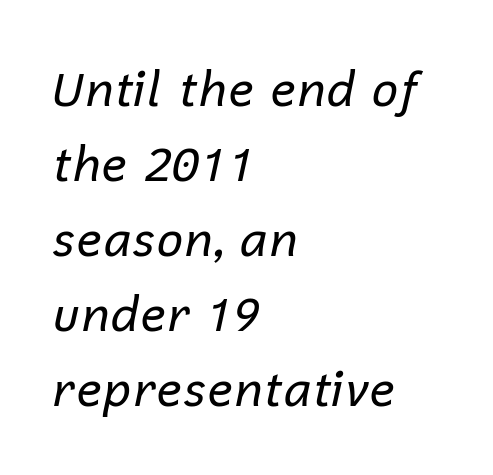
{"italic": "yes", "lean": "right", "slant_degrees": 12, "bold": "no", "weight": "regular", "width": "normal", "stroke_contrast": "low", "x_height": "medium", "monospaced": "no", "underline": "no", "align": "left", "line_spacing": "normal", "line_spacing_ratio": 1.56, "letter_spacing": "normal", "letter_spacing_em": 0.0, "glyph_px": 48}
